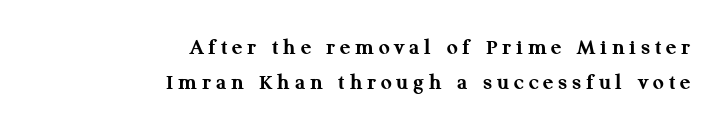
{"italic": "no", "bold": "yes", "underline": "no", "align": "right", "line_spacing": "normal", "line_spacing_ratio": 1.45, "letter_spacing": "wide", "letter_spacing_em": 0.2, "glyph_px": 24}
